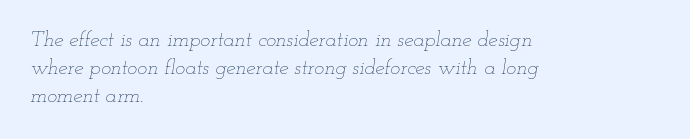
{"italic": "yes", "lean": "right", "slant_degrees": 12, "bold": "no", "underline": "no", "align": "left", "line_spacing": "normal", "line_spacing_ratio": 1.34, "letter_spacing": "normal", "letter_spacing_em": 0.0, "glyph_px": 21}
